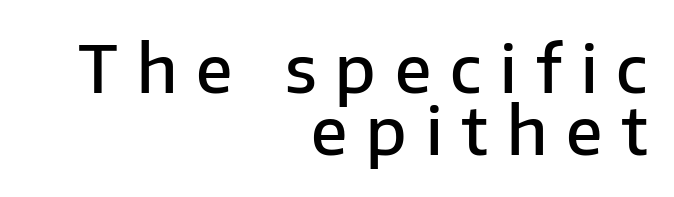
Font category for this specimen: sans-serif. The rendering uses natural spacing where letterforms have individual widths. Look at the stroke-to-counter ratio: somewhat heavy, a semibold. Any mark beneath the type? The region is blank.
